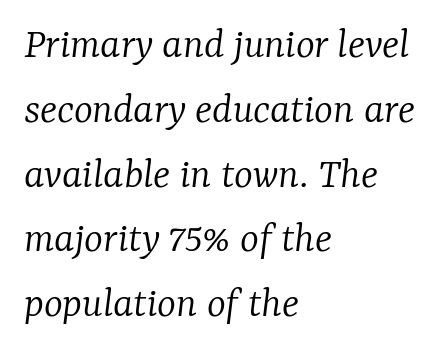
Q: Is the text bold? A: No.
Q: Is the text italic (slanted)? A: Yes, it leans right by about 7 degrees.
Q: Is the typeface a serif or a sans-serif typeface? A: Serif.
Q: Is the text underlined? A: No.
Q: How is the paragraph aligned? A: Left-aligned.
Q: Is the spacing between letters normal or unusually wide? A: Normal.
Q: Is the spacing between lines tight, normal or loose? A: Normal.
Q: Width (condensed, normal, or wide)? A: Normal.
Q: Stroke contrast? A: Low.
Q: x-height? A: Medium.
Q: Monospaced? A: No.
